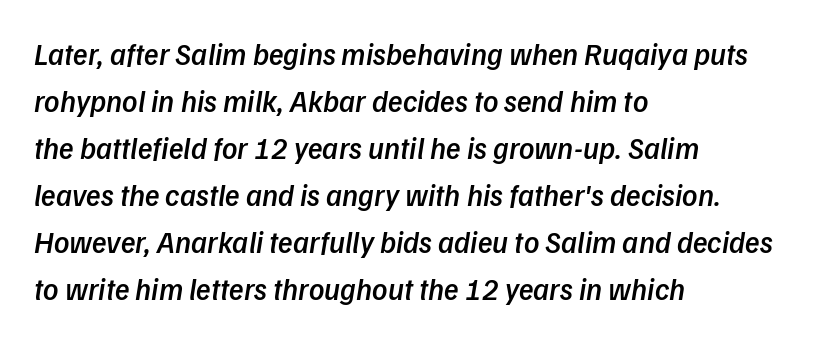
These lines are rendered in a variable-pitch font. Emphasis-style slanted type is in use. The typesetting leans somewhat heavy: a semibold. In terms of leading, this rendering sits right in the middle. Is the block centered? No — it sits flush against the left margin. Descenders are the only things crossing below the line.
